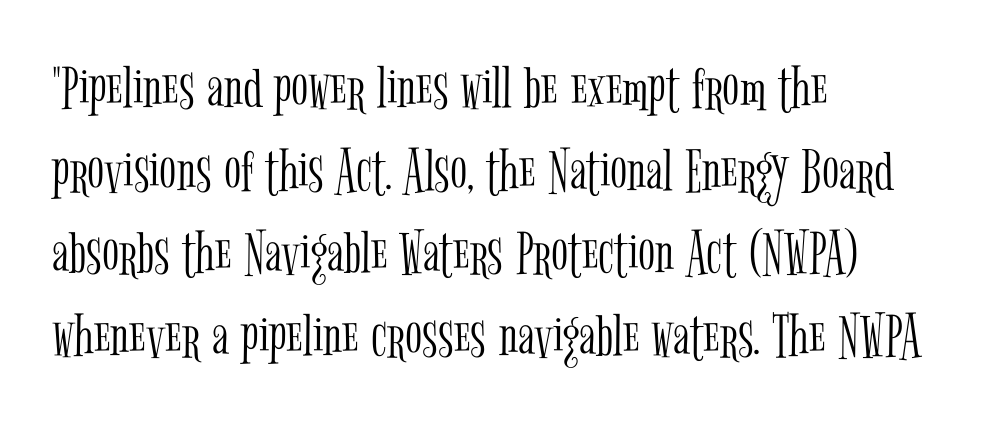
The image shows 63 px light, condensed serif type, upright; set left-aligned, normal line spacing (1.31x), normal letter spacing, not underlined; low stroke contrast and a medium x-height.
